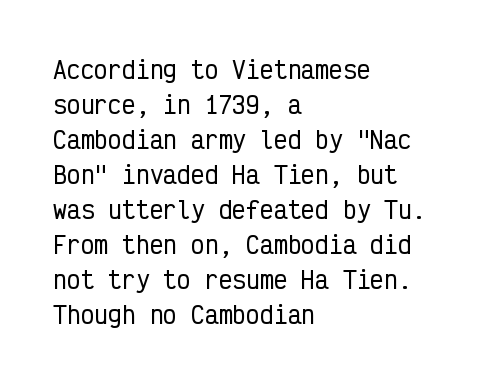
The image shows 23 px text type, upright; set left-aligned, normal line spacing (1.52x), normal letter spacing, not underlined.
